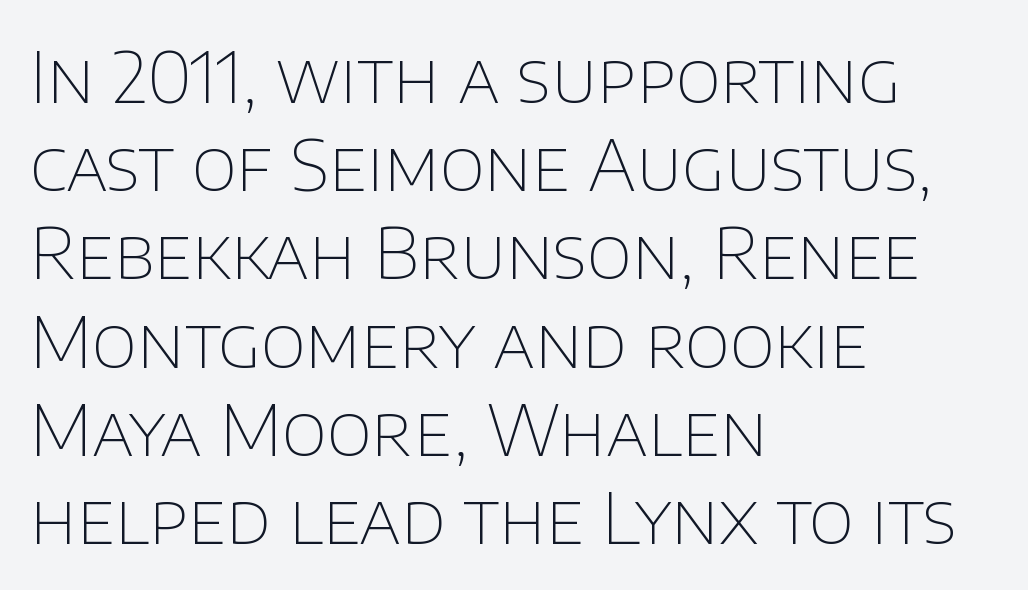
Q: Is the text bold? A: No.
Q: Is the text italic (slanted)? A: No, it is upright.
Q: Is the typeface a serif or a sans-serif typeface? A: Sans-serif.
Q: Is the text underlined? A: No.
Q: How is the paragraph aligned? A: Left-aligned.
Q: Is the spacing between letters normal or unusually wide? A: Normal.
Q: Is the spacing between lines tight, normal or loose? A: Normal.
Q: Width (condensed, normal, or wide)? A: Normal.
Q: Stroke contrast? A: Low.
Q: x-height? A: Large.
Q: Monospaced? A: No.
